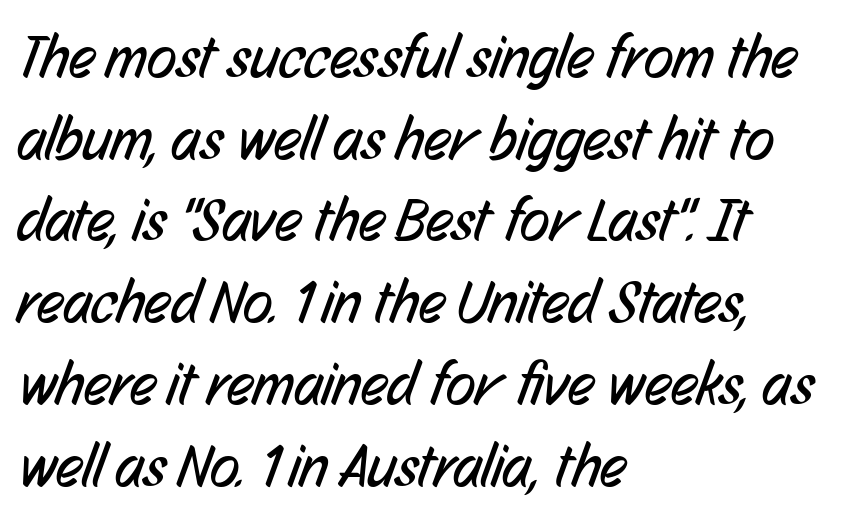
Q: Is the text bold? A: No.
Q: Is the typeface a serif or a sans-serif typeface? A: Sans-serif.
Q: Is the text underlined? A: No.
Q: How is the paragraph aligned? A: Left-aligned.
Q: Is the spacing between letters normal or unusually wide? A: Normal.
Q: Is the spacing between lines tight, normal or loose? A: Normal.
Q: Width (condensed, normal, or wide)? A: Condensed.
Q: Stroke contrast? A: Low.
Q: x-height? A: Medium.
Q: Monospaced? A: No.
